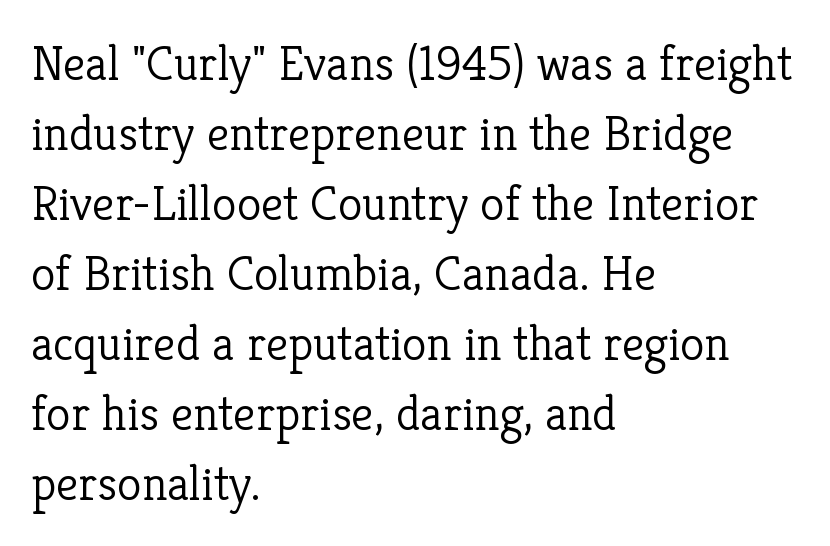
The image shows 50 px light serif type, upright; set left-aligned, normal line spacing (1.4x), normal letter spacing, not underlined; low stroke contrast and a medium x-height.
